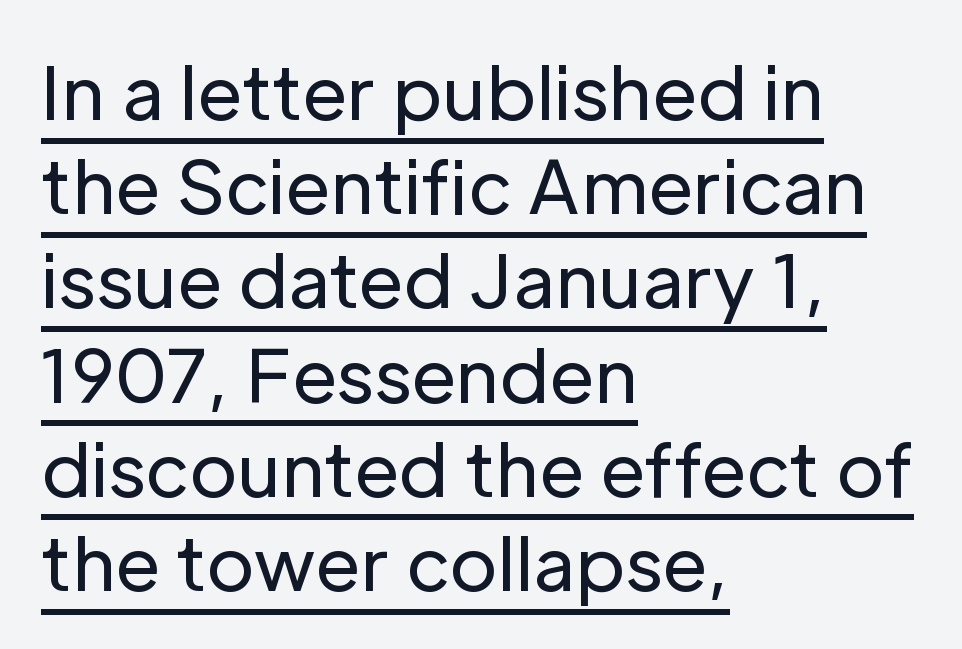
{"serif": "no", "italic": "no", "bold": "no", "weight": "regular", "width": "normal", "stroke_contrast": "low", "x_height": "medium", "monospaced": "no", "underline": "yes", "align": "left", "line_spacing": "normal", "line_spacing_ratio": 1.29, "letter_spacing": "normal", "letter_spacing_em": 0.0, "glyph_px": 73}
